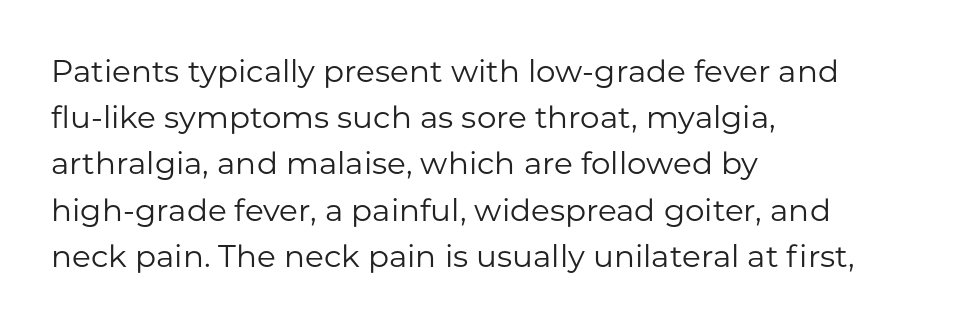
Q: Is the text bold? A: No.
Q: Is the text italic (slanted)? A: No, it is upright.
Q: Is the typeface a serif or a sans-serif typeface? A: Sans-serif.
Q: Is the text underlined? A: No.
Q: How is the paragraph aligned? A: Left-aligned.
Q: Is the spacing between letters normal or unusually wide? A: Normal.
Q: Is the spacing between lines tight, normal or loose? A: Normal.
Q: Width (condensed, normal, or wide)? A: Normal.
Q: Stroke contrast? A: Low.
Q: x-height? A: Medium.
Q: Monospaced? A: No.
